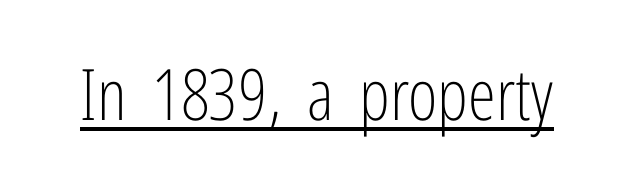
The string is rendered with underlining switched on. Caption: face not bold, strokes unweighted. The lettering stays uniformly vertical, giving the passage a roman look. The glyphs in this specimen are sans serif. Varying glyph widths throughout — classic text-font behaviour. These lines keep a tight, regular rhythm from letter to letter.
